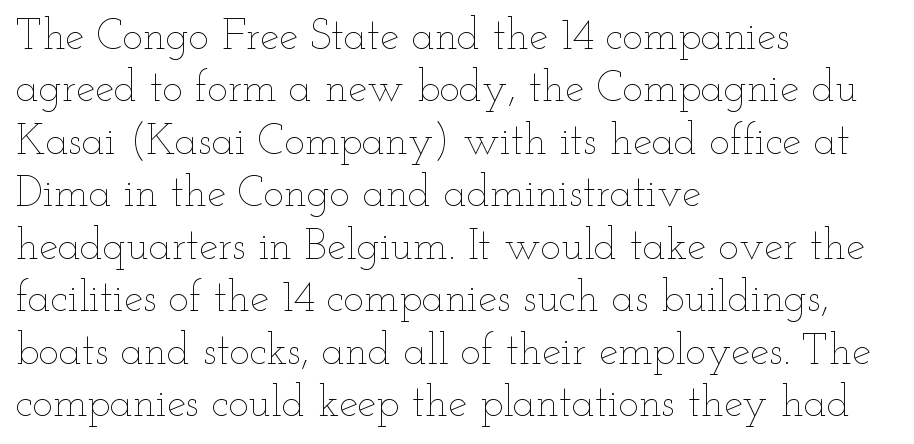
Q: Is the text bold? A: No.
Q: Is the text italic (slanted)? A: No, it is upright.
Q: Is the text underlined? A: No.
Q: How is the paragraph aligned? A: Left-aligned.
Q: Is the spacing between letters normal or unusually wide? A: Normal.
Q: Width (condensed, normal, or wide)? A: Wide.
Q: Stroke contrast? A: Low.
Q: x-height? A: Small.
Q: Monospaced? A: No.
